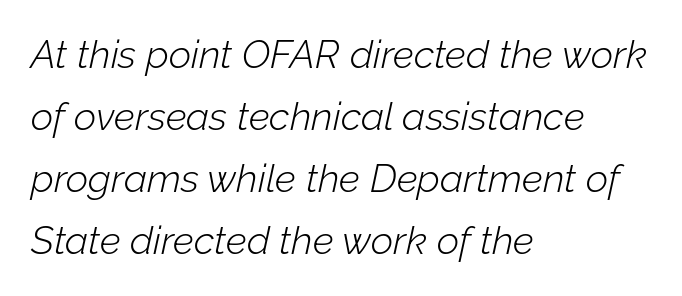
Q: Is the text bold? A: No.
Q: Is the text italic (slanted)? A: Yes, it leans right by about 12 degrees.
Q: Is the text underlined? A: No.
Q: How is the paragraph aligned? A: Left-aligned.
Q: Is the spacing between letters normal or unusually wide? A: Normal.
Q: Is the spacing between lines tight, normal or loose? A: Normal.
Q: Width (condensed, normal, or wide)? A: Normal.
Q: Stroke contrast? A: Low.
Q: x-height? A: Medium.
Q: Monospaced? A: No.
